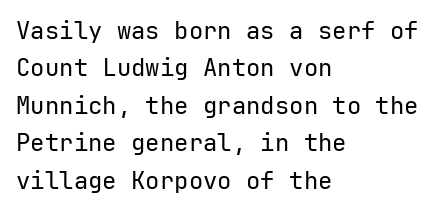
Q: Is the text bold? A: No.
Q: Is the text italic (slanted)? A: No, it is upright.
Q: Is the text underlined? A: No.
Q: How is the paragraph aligned? A: Left-aligned.
Q: Is the spacing between letters normal or unusually wide? A: Normal.
Q: Is the spacing between lines tight, normal or loose? A: Normal.
